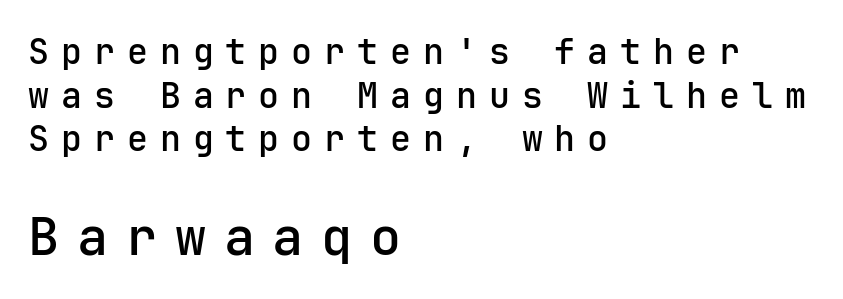
Layout note: lines flush left. Here the second block reads like a headline and the first like body copy. A typesetter would call this monospace, since all characters share one set width. Inter-character spacing is expanded well beyond the font's built-in metrics. Rows of type keep a routine distance in the vertical direction.
